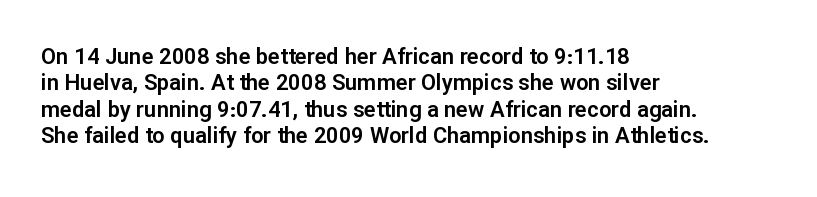
This rendering features lettering with no underline. Horizontal alignment here is leftward, the default for most running prose. These lines keep a tight, regular rhythm from letter to letter. A typesetter would mark this as roman, not italic.
